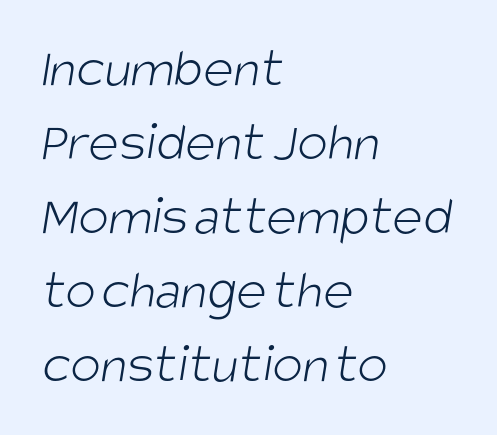
The image shows 57 px light, condensed sans-serif type; set left-aligned, normal line spacing (1.3x), normal letter spacing, not underlined; low stroke contrast and a large x-height.
